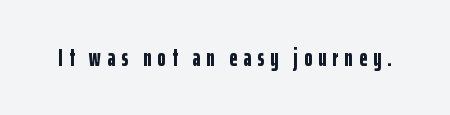
The image shows 24 px bold type, upright; set unusually wide letter spacing (+0.26 em), not underlined.
